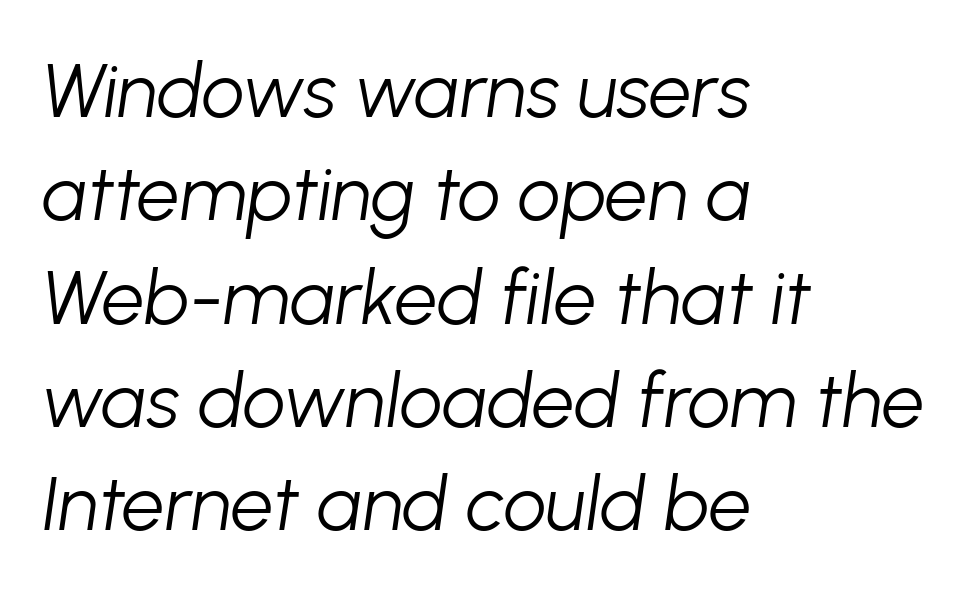
The image shows 76 px light type, italic (leaning right); set left-aligned, normal line spacing (1.36x), normal letter spacing, not underlined; low stroke contrast and a medium x-height.
